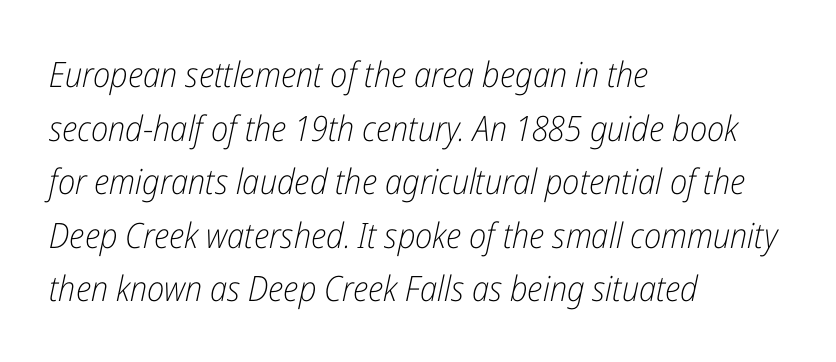
{"italic": "yes", "lean": "right", "slant_degrees": 12, "bold": "no", "weight": "light", "width": "condensed", "stroke_contrast": "low", "x_height": "medium", "monospaced": "no", "underline": "no", "align": "left", "line_spacing": "normal", "line_spacing_ratio": 1.53, "letter_spacing": "normal", "letter_spacing_em": 0.0, "glyph_px": 35}
